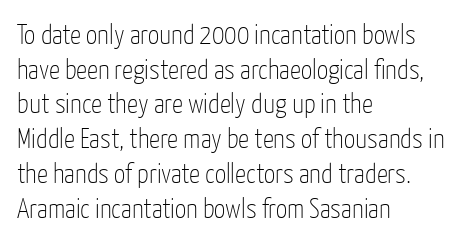
The image shows 28 px thin, condensed sans-serif type, upright; set left-aligned, line spacing 1.24x, normal letter spacing, not underlined; low stroke contrast and a medium x-height.
